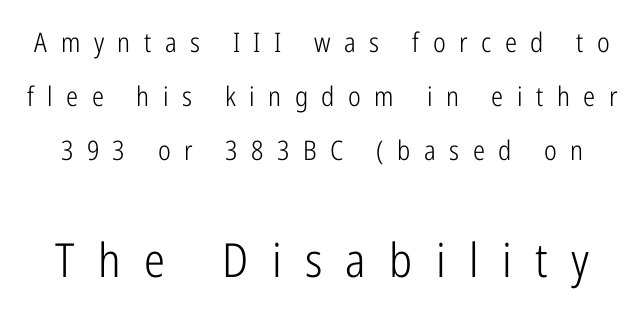
The image shows 47 px light, condensed sans-serif type, upright; set loose line spacing (2.0x), unusually wide letter spacing (+0.5 em), not underlined; the second (bottom) block is 1.74x larger; low stroke contrast and a medium x-height.
